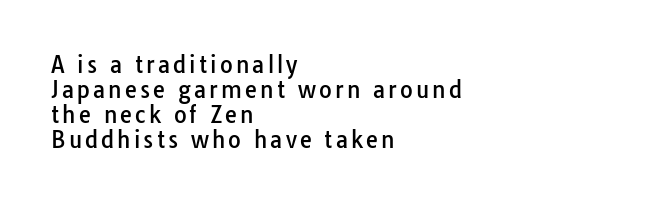
Q: Is the text italic (slanted)? A: No, it is upright.
Q: Is the text underlined? A: No.
Q: How is the paragraph aligned? A: Left-aligned.
Q: Is the spacing between lines tight, normal or loose? A: Tight.
